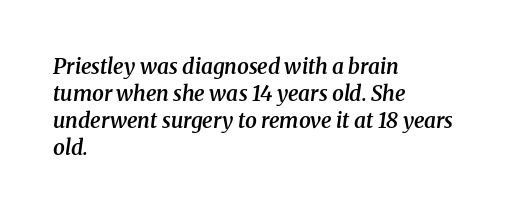
Q: Is the text bold? A: Semi-bold.
Q: Is the text italic (slanted)? A: Yes, it leans right by about 8 degrees.
Q: Is the text underlined? A: No.
Q: How is the paragraph aligned? A: Left-aligned.
Q: Is the spacing between letters normal or unusually wide? A: Normal.
Q: Is the spacing between lines tight, normal or loose? A: Normal.
